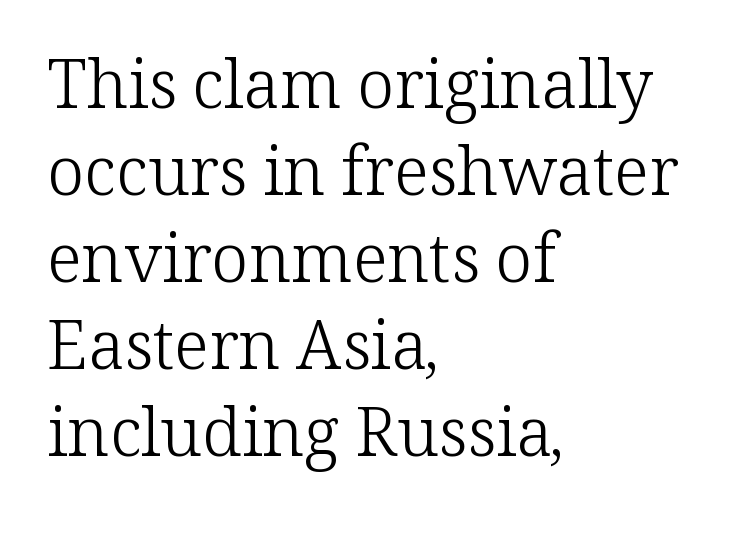
Proportional: the letters do not fall into vertical columns. The font is comparable to plain body text, perhaps lighter. Serif or sans? Serif — the stroke terminals have little feet. A student would call this left alignment; a typographer would say flush left, rag right. What stands out about the letter spacing? Nothing — it is the standard amount. Designer's note — italics off, roman on.
